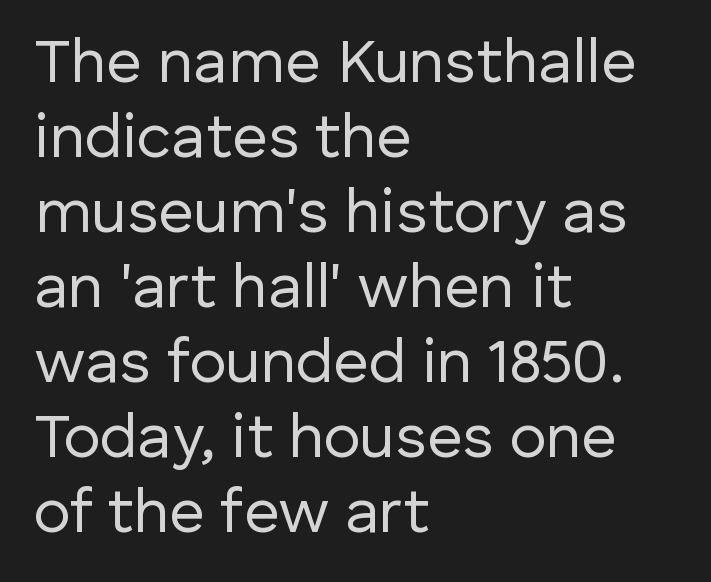
{"serif": "no", "italic": "no", "bold": "no", "weight": "regular", "width": "normal", "stroke_contrast": "low", "x_height": "medium", "monospaced": "no", "underline": "no", "align": "left", "line_spacing_ratio": 1.21, "letter_spacing": "normal", "letter_spacing_em": 0.0, "glyph_px": 62}
